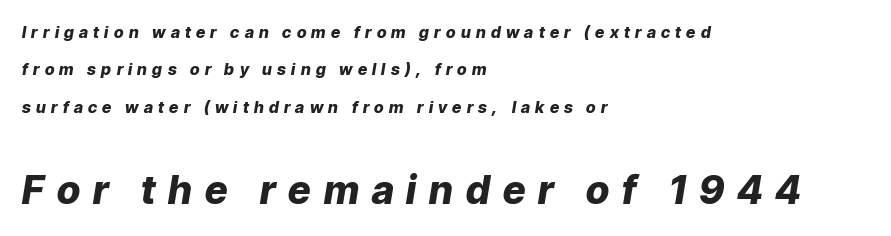
Q: Is the text bold? A: Yes.
Q: Is the text italic (slanted)? A: Yes, it leans right by about 9 degrees.
Q: Is the text underlined? A: No.
Q: How is the paragraph aligned? A: Left-aligned.
Q: Is the spacing between letters normal or unusually wide? A: Unusually wide.
Q: Is the spacing between lines tight, normal or loose? A: Loose.
Q: Which block of text is set in a larger size, the first (top) or the second (bottom)? A: The second (bottom) one.
Q: Width (condensed, normal, or wide)? A: Normal.
Q: Stroke contrast? A: Low.
Q: x-height? A: Medium.
Q: Monospaced? A: No.
